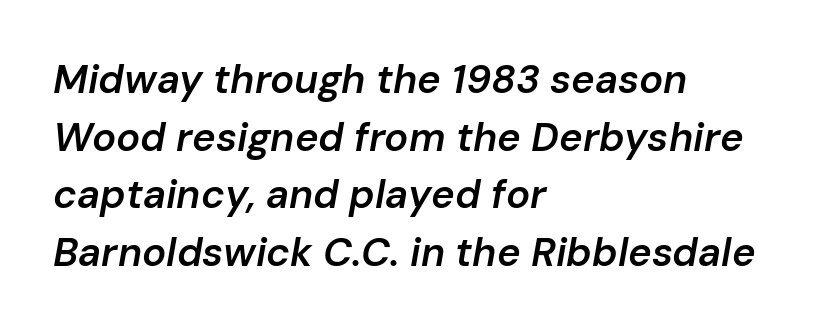
Horizontal bands of white between lines are of average thickness. Each letter keeps its own natural width here, so spacing adapts to shape. The paragraph has a hard left edge and a soft right edge. You could call the tracking neutral — neither tight nor loose. The letters are slanted; this is an italic face. Typographic density is moderately raised because the face is semibold.
